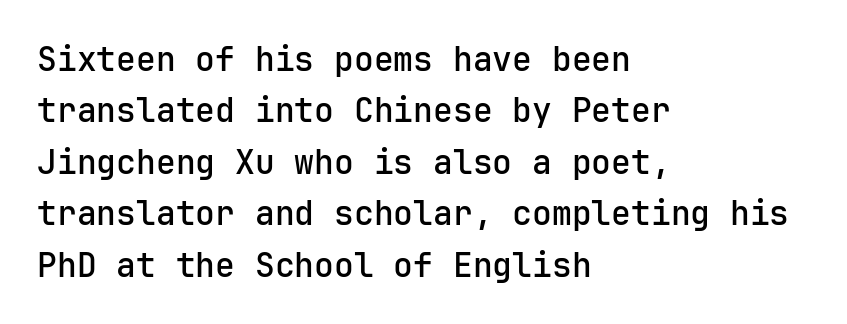
{"serif": "no", "italic": "no", "bold": "semi", "weight": "semibold", "width": "normal", "stroke_contrast": "low", "x_height": "medium", "underline": "no", "align": "left", "line_spacing": "normal", "line_spacing_ratio": 1.56, "letter_spacing": "normal", "letter_spacing_em": 0.0, "glyph_px": 33}
